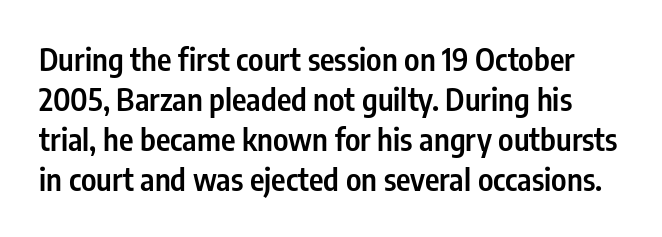
The image shows 31 px semibold, condensed sans-serif type, upright; set normal line spacing (1.29x), normal letter spacing, not underlined; low stroke contrast and a medium x-height.
